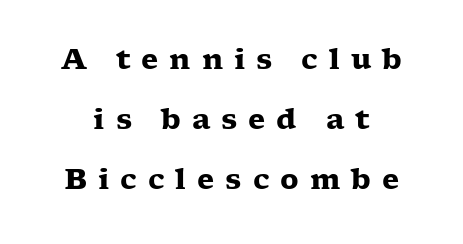
Q: Is the text bold? A: Yes.
Q: Is the text italic (slanted)? A: No, it is upright.
Q: Is the typeface a serif or a sans-serif typeface? A: Serif.
Q: Is the text underlined? A: No.
Q: Is the spacing between letters normal or unusually wide? A: Unusually wide.
Q: Is the spacing between lines tight, normal or loose? A: Loose.
Q: Width (condensed, normal, or wide)? A: Wide.
Q: Stroke contrast? A: Low.
Q: x-height? A: Medium.
Q: Monospaced? A: No.
